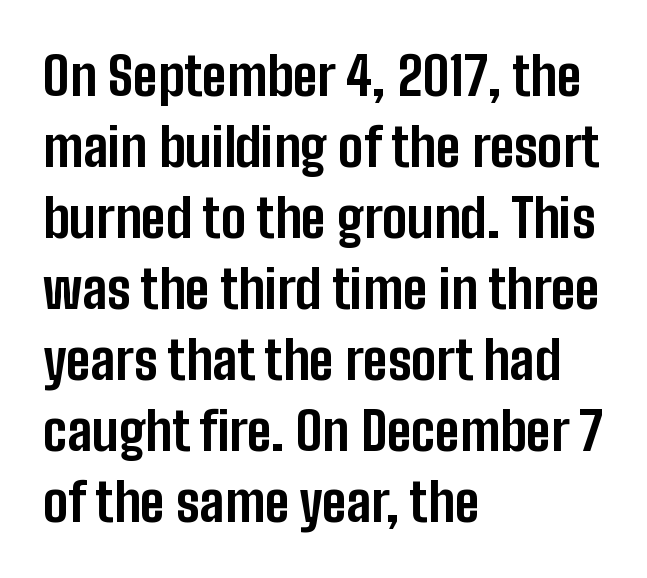
The image shows 53 px bold, condensed sans-serif type, upright; set left-aligned, normal line spacing (1.34x), normal letter spacing, not underlined; low stroke contrast and a medium x-height.
